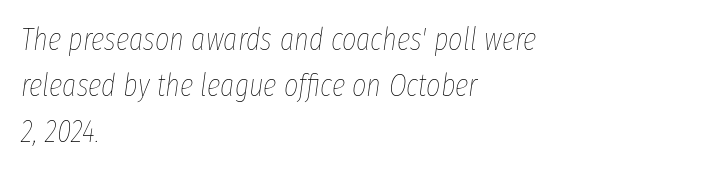
The image shows 31 px thin, condensed type, italic (leaning right); set left-aligned, normal line spacing (1.48x), normal letter spacing, not underlined; low stroke contrast and a medium x-height.
